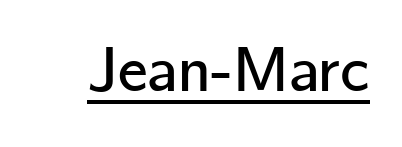
The image shows 63 px sans-serif type, upright; set normal letter spacing, underlined; low stroke contrast and a medium x-height.
